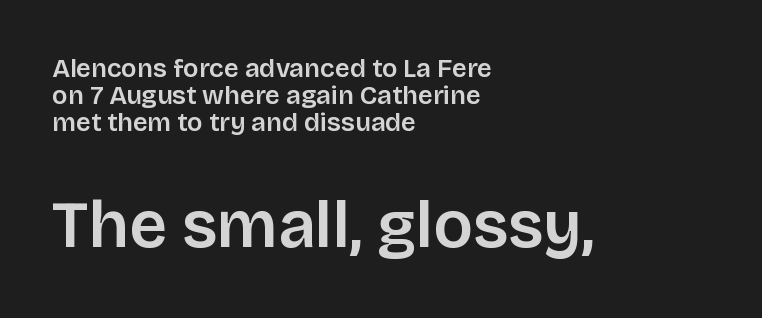
Q: Is the text italic (slanted)? A: No, it is upright.
Q: Is the typeface a serif or a sans-serif typeface? A: Sans-serif.
Q: Is the text underlined? A: No.
Q: How is the paragraph aligned? A: Left-aligned.
Q: Is the spacing between letters normal or unusually wide? A: Normal.
Q: Is the spacing between lines tight, normal or loose? A: Tight.
Q: Which block of text is set in a larger size, the first (top) or the second (bottom)? A: The second (bottom) one.
Q: Width (condensed, normal, or wide)? A: Normal.
Q: Stroke contrast? A: Low.
Q: x-height? A: Large.
Q: Monospaced? A: No.
